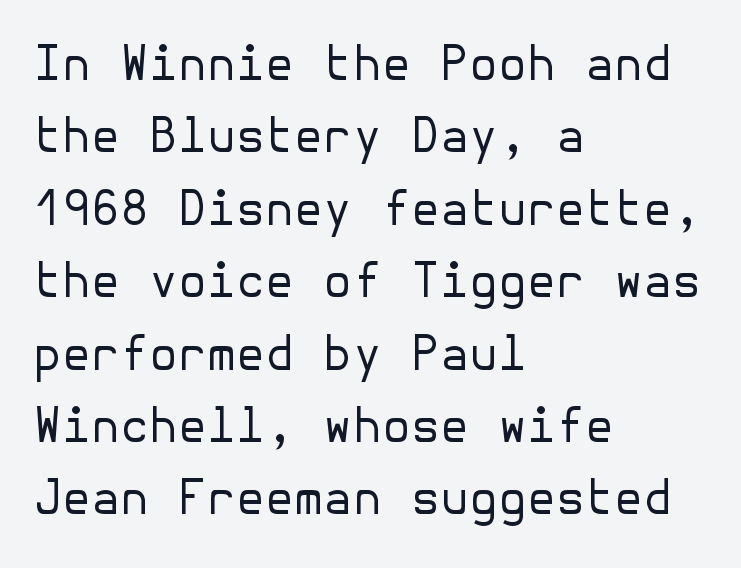
Q: Is the text bold? A: No.
Q: Is the text italic (slanted)? A: No, it is upright.
Q: Is the typeface a serif or a sans-serif typeface? A: Sans-serif.
Q: Is the text underlined? A: No.
Q: How is the paragraph aligned? A: Left-aligned.
Q: Is the spacing between letters normal or unusually wide? A: Normal.
Q: Is the spacing between lines tight, normal or loose? A: Normal.
Q: Width (condensed, normal, or wide)? A: Normal.
Q: Stroke contrast? A: Low.
Q: x-height? A: Medium.
